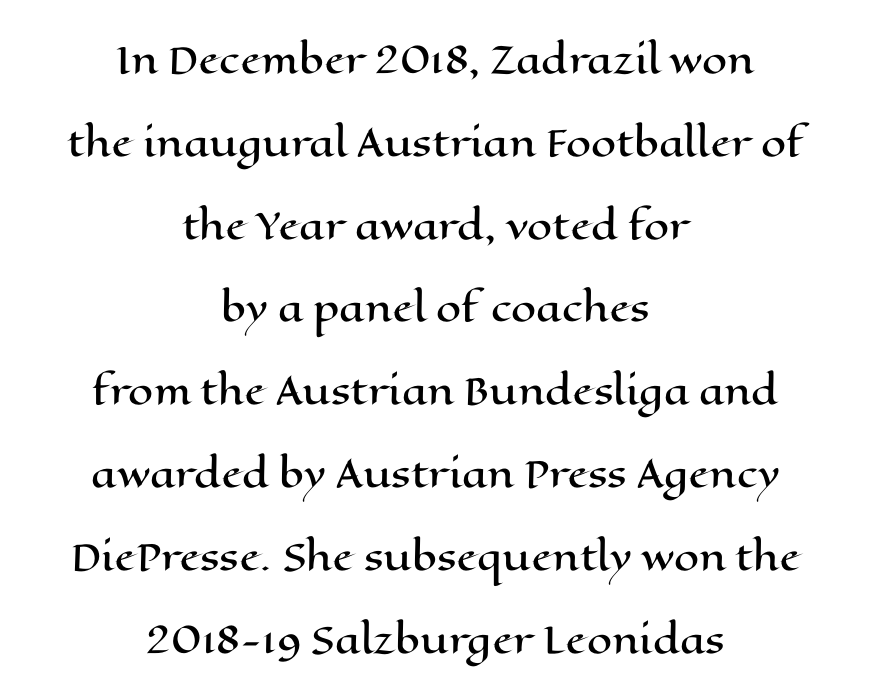
The image shows 36 px wide type, upright; set centered, loose line spacing (2.3x), normal letter spacing, not underlined; high stroke contrast and a medium x-height.
